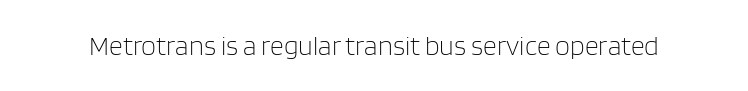
Has an underline been added? It has not. The type is set solid horizontally, with unmodified tracking. The characters are drawn with everyday or finer stroke widths. Every character sits straight up, as roman type does.
